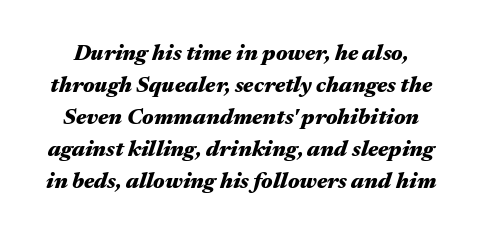
Yep, that's italic — everything's leaning. Nobody touched the tracking dial on this one. Clear beneath every line of the passage. In terms of leading, this rendering sits right in the middle.
